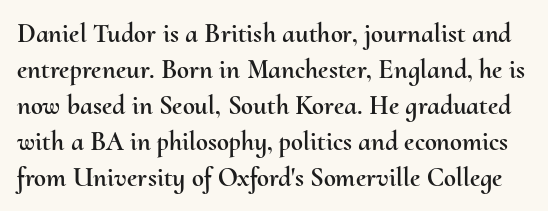
{"italic": "no", "underline": "no", "line_spacing": "normal", "line_spacing_ratio": 1.33, "letter_spacing": "normal", "letter_spacing_em": 0.0, "glyph_px": 27}
